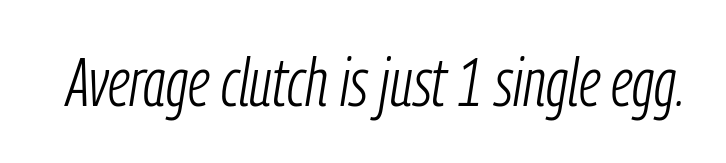
Q: Is the text bold? A: No.
Q: Is the text italic (slanted)? A: Yes, it leans right by about 9 degrees.
Q: Is the text underlined? A: No.
Q: Is the spacing between letters normal or unusually wide? A: Normal.
Q: Width (condensed, normal, or wide)? A: Condensed.
Q: Stroke contrast? A: Low.
Q: x-height? A: Medium.
Q: Monospaced? A: No.
